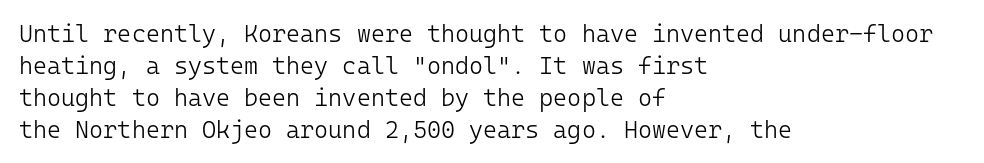
{"italic": "no", "bold": "no", "underline": "no", "align": "left", "line_spacing": "normal", "line_spacing_ratio": 1.33, "letter_spacing": "normal", "letter_spacing_em": 0.0, "glyph_px": 24}
